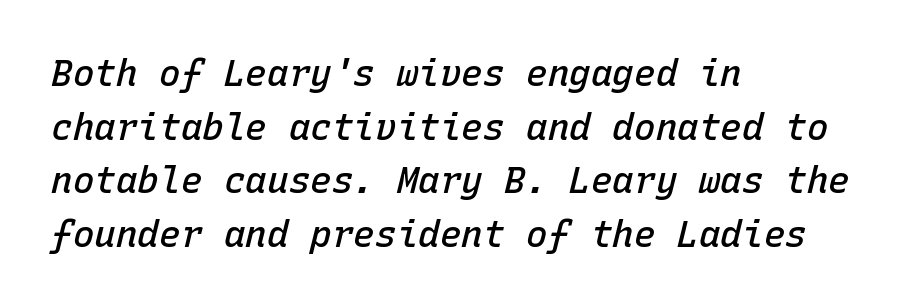
{"italic": "yes", "lean": "right", "slant_degrees": 15, "bold": "semi", "weight": "semibold", "width": "normal", "stroke_contrast": "low", "x_height": "medium", "monospaced": "yes", "underline": "no", "align": "left", "line_spacing": "normal", "line_spacing_ratio": 1.49, "letter_spacing": "normal", "letter_spacing_em": 0.0, "glyph_px": 36}
